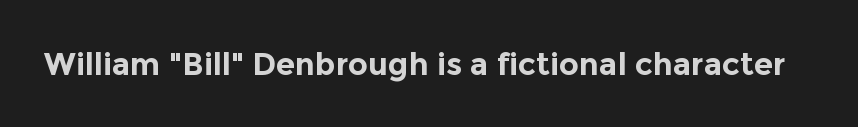
The image shows 31 px bold sans-serif type, upright; set normal letter spacing, not underlined; a medium x-height.
